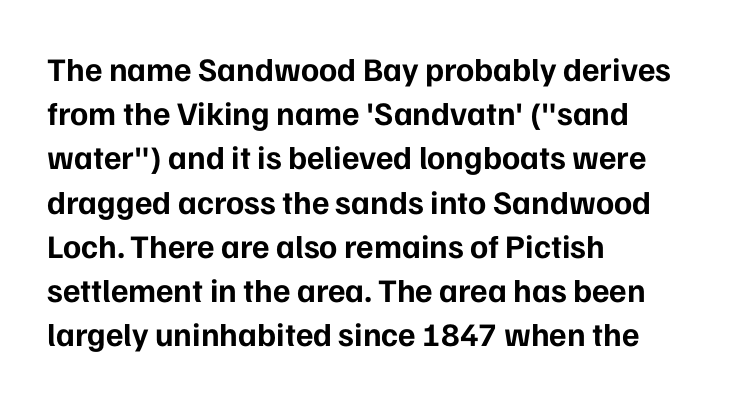
A dark, heavy texture on the line: the type is bold. Do the characters align in a grid? No, the font is proportional. Characters follow at the spacing the type designer built in. The type sits square on the baseline with zero lean. Clear beneath every line of the passage. The rendering anchors every line to the left-hand side.
